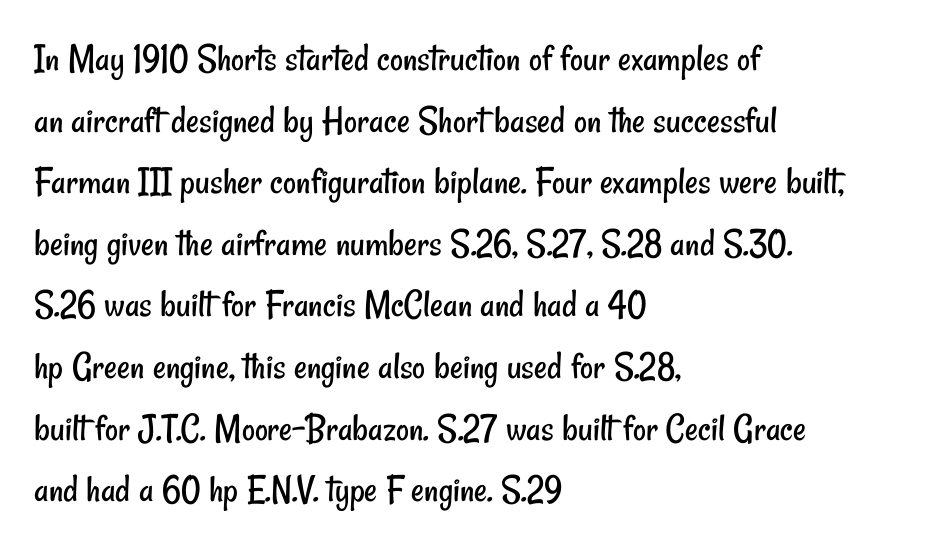
{"serif": "no", "bold": "no", "weight": "regular", "width": "condensed", "stroke_contrast": "low", "x_height": "small", "monospaced": "no", "underline": "no", "align": "left", "line_spacing": "normal", "line_spacing_ratio": 1.54, "letter_spacing": "normal", "letter_spacing_em": 0.0, "glyph_px": 40}
